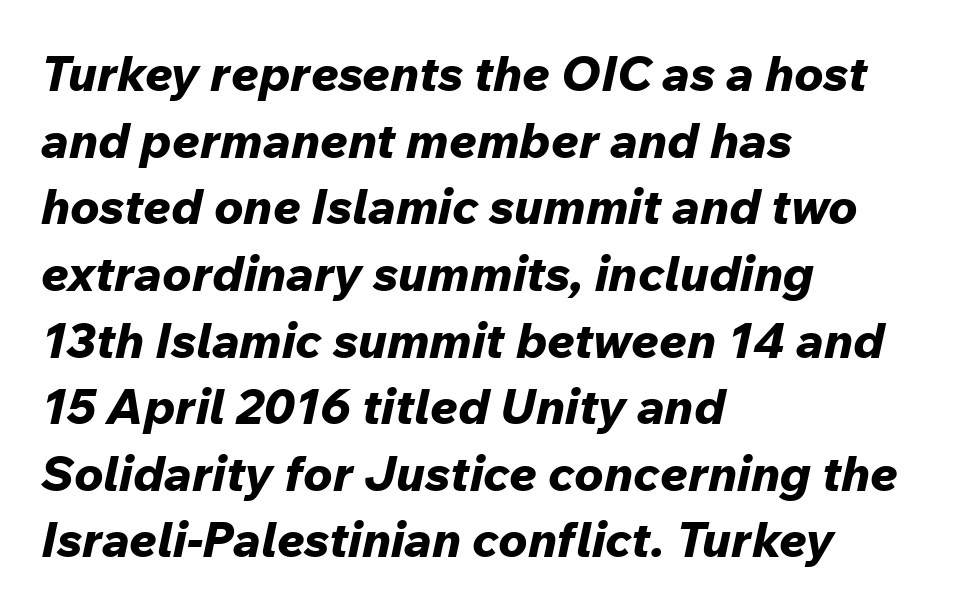
Q: Is the text bold? A: Yes.
Q: Is the text italic (slanted)? A: Yes, it leans right by about 12 degrees.
Q: Is the text underlined? A: No.
Q: How is the paragraph aligned? A: Left-aligned.
Q: Is the spacing between letters normal or unusually wide? A: Normal.
Q: Is the spacing between lines tight, normal or loose? A: Normal.
Q: Width (condensed, normal, or wide)? A: Normal.
Q: Stroke contrast? A: Low.
Q: x-height? A: Medium.
Q: Monospaced? A: No.
